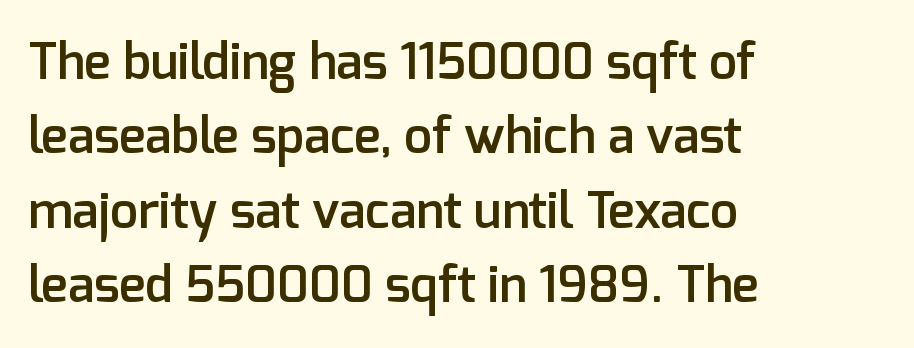
Underlining? Definitely not there. Do the characters align in a grid? No, the font is proportional. If you measured baseline to baseline, you'd find a middling distance. Firm but not heavy-handed strokes: this text is semibold. Rendered with straight, roman letterforms. This sample uses a sans-serif face.
